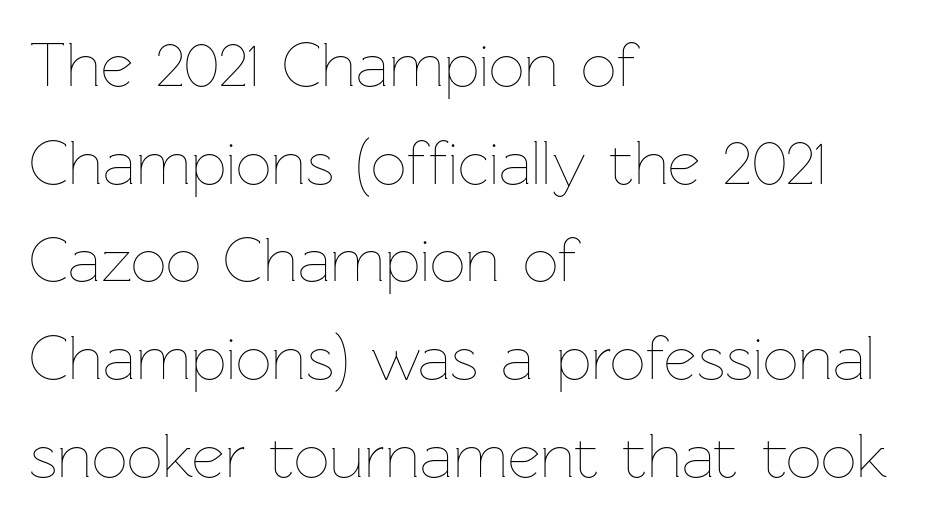
The image shows 63 px thin type, upright; set left-aligned, normal line spacing (1.55x), normal letter spacing, not underlined; low stroke contrast and a medium x-height.
